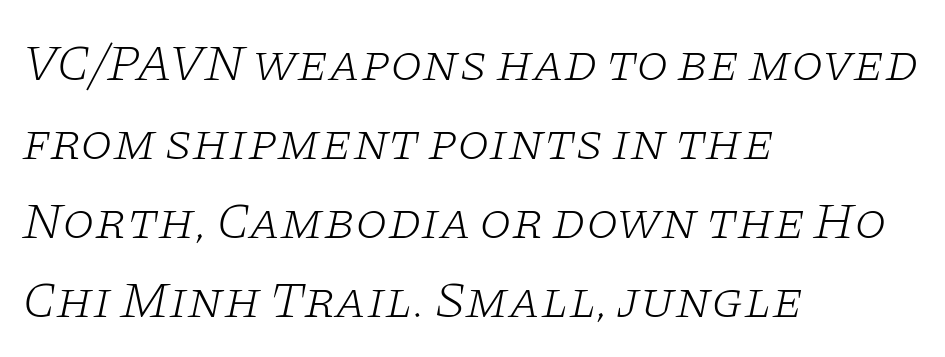
The image shows 52 px light, wide serif type, italic (leaning right); set left-aligned, normal line spacing (1.52x), normal letter spacing, not underlined; low stroke contrast and a large x-height.
